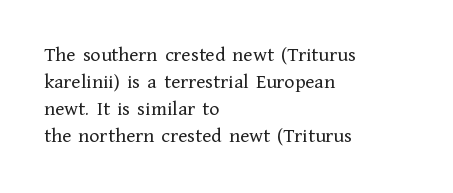
The image shows 21 px text type, upright; set left-aligned, normal line spacing (1.29x), normal letter spacing, not underlined.
